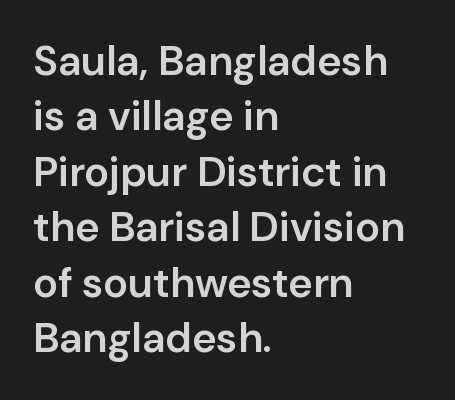
{"serif": "no", "italic": "no", "bold": "semi", "weight": "semibold", "width": "normal", "stroke_contrast": "low", "x_height": "medium", "monospaced": "no", "underline": "no", "align": "left", "line_spacing": "normal", "line_spacing_ratio": 1.32, "letter_spacing": "normal", "letter_spacing_em": 0.0, "glyph_px": 42}
